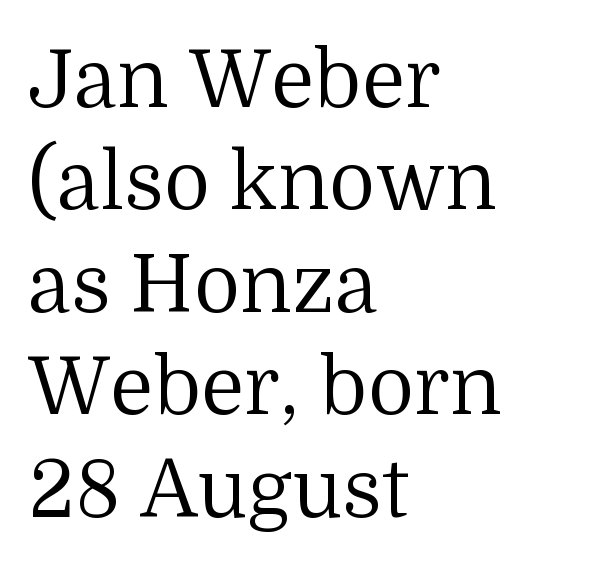
Compared with typical paragraphs, the rows here are spaced about the same. The typeface chosen for these lines features serifs. Horizontally, the lines are justified to the leading edge only. This is roman type, the default non-slanted kind. Descender tails drop into unmarked territory. These lines keep a tight, regular rhythm from letter to letter.
